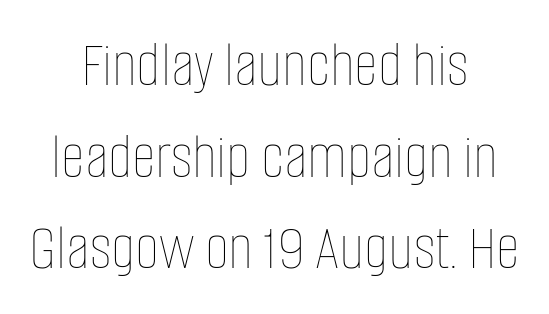
Q: Is the text bold? A: No.
Q: Is the text italic (slanted)? A: No, it is upright.
Q: Is the text underlined? A: No.
Q: How is the paragraph aligned? A: Centered.
Q: Is the spacing between letters normal or unusually wide? A: Normal.
Q: Is the spacing between lines tight, normal or loose? A: Normal.
Q: Width (condensed, normal, or wide)? A: Condensed.
Q: Stroke contrast? A: Low.
Q: x-height? A: Large.
Q: Monospaced? A: No.
